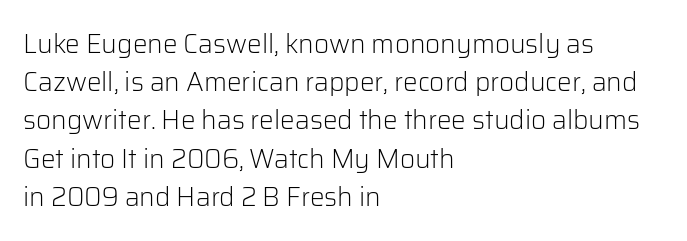
The image shows 26 px text type, upright; set left-aligned, normal line spacing (1.47x), normal letter spacing, not underlined.
